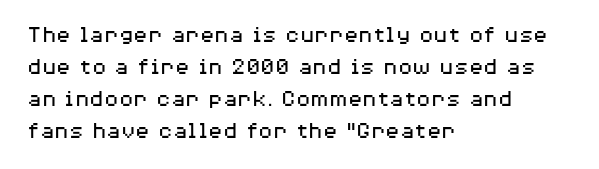
{"italic": "no", "bold": "no", "underline": "no", "align": "left", "line_spacing": "normal", "line_spacing_ratio": 1.34, "letter_spacing": "normal", "letter_spacing_em": 0.0, "glyph_px": 24}
